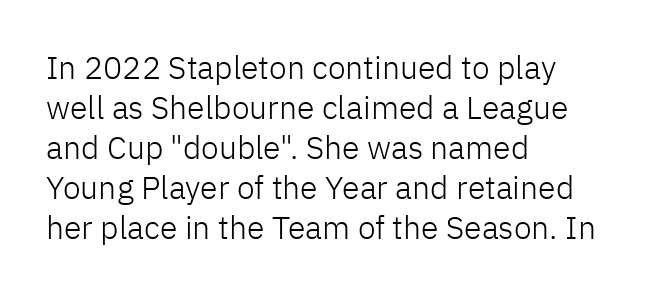
The image shows 32 px light sans-serif type, upright; set left-aligned, normal line spacing (1.25x), normal letter spacing, not underlined; low stroke contrast and a medium x-height.
